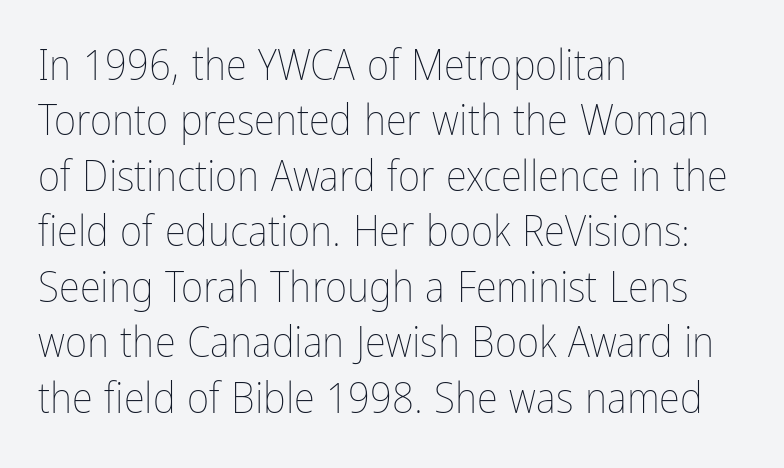
The lettering holds an erect, upright posture throughout. Beneath every word, the page is bare. The lines sit at an ordinary, default distance from one another. There is no visible air inserted between adjacent glyphs. The passage shown is not bold in any degree. These lines are rendered in a variable-pitch font.
